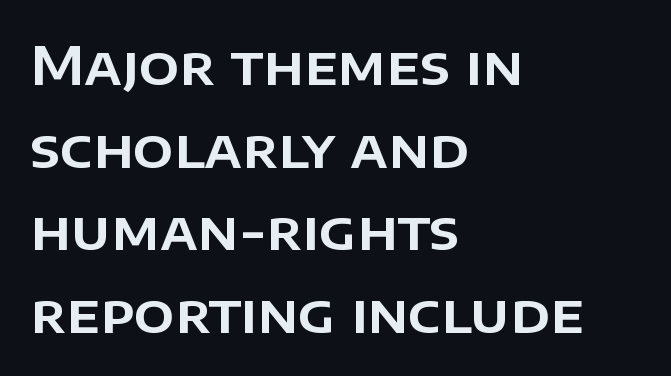
{"serif": "no", "italic": "no", "width": "normal", "stroke_contrast": "low", "x_height": "large", "monospaced": "no", "underline": "no", "align": "left", "line_spacing": "normal", "line_spacing_ratio": 1.56, "letter_spacing": "normal", "letter_spacing_em": 0.0, "glyph_px": 53}
